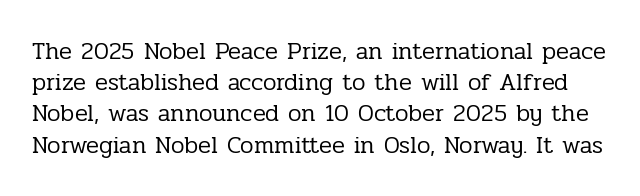
{"italic": "no", "bold": "no", "underline": "no", "line_spacing": "normal", "line_spacing_ratio": 1.3, "letter_spacing": "normal", "letter_spacing_em": 0.0, "glyph_px": 24}
